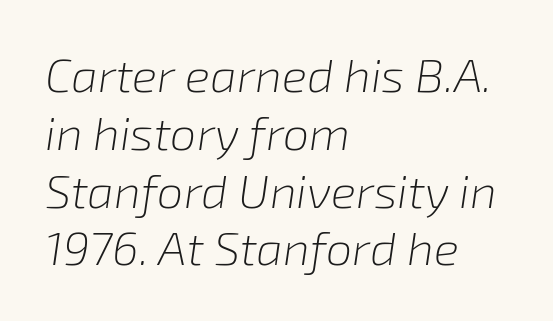
The rendering applies a slant to the glyphs. Letters have the restrained weight of plain body copy at most. The horizontal fit of the characters is conventional and even. Line beginnings align vertically; line endings do not.
